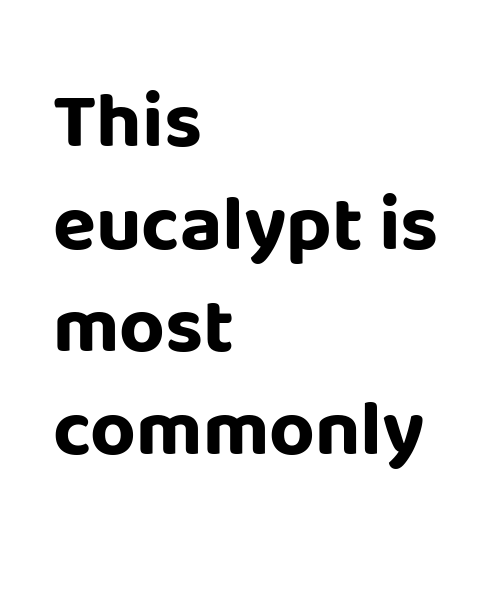
Letter spacing: default. The paragraph has a hard left edge and a soft right edge. Anything drawn beneath the words? Only blank space. The characters display no serif detailing; their extremities are plain. The lettering holds an erect, upright posture throughout.
